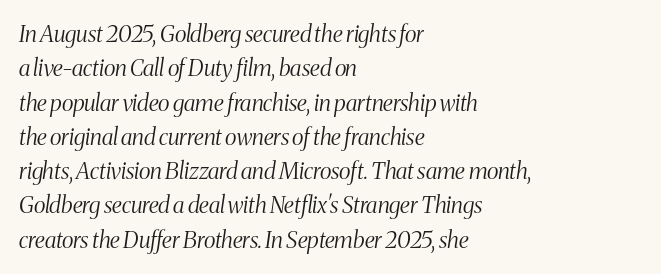
{"italic": "yes", "lean": "right", "slant_degrees": 8, "bold": "no", "underline": "no", "align": "left", "line_spacing": "normal", "line_spacing_ratio": 1.49, "letter_spacing": "normal", "letter_spacing_em": 0.0, "glyph_px": 23}
